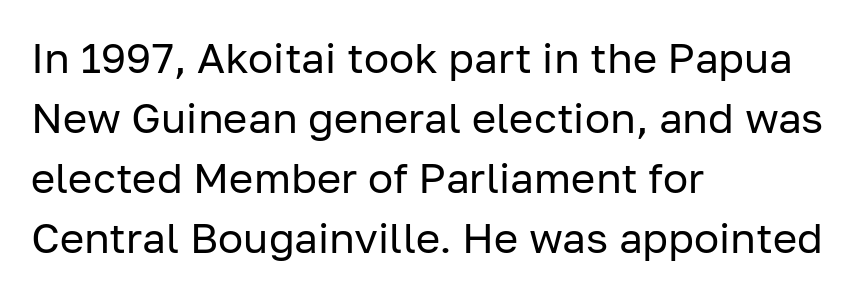
Q: Is the text bold? A: No.
Q: Is the text italic (slanted)? A: No, it is upright.
Q: Is the typeface a serif or a sans-serif typeface? A: Sans-serif.
Q: Is the text underlined? A: No.
Q: How is the paragraph aligned? A: Left-aligned.
Q: Is the spacing between letters normal or unusually wide? A: Normal.
Q: Is the spacing between lines tight, normal or loose? A: Normal.
Q: Width (condensed, normal, or wide)? A: Normal.
Q: Stroke contrast? A: Low.
Q: x-height? A: Medium.
Q: Monospaced? A: No.
